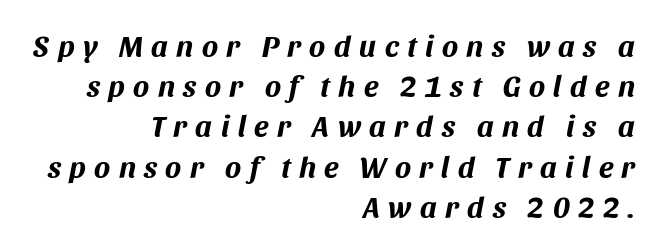
The image shows 30 px bold type, italic (leaning right); set right-aligned, normal line spacing (1.34x), unusually wide letter spacing (+0.28 em), not underlined; medium stroke contrast and a large x-height.
